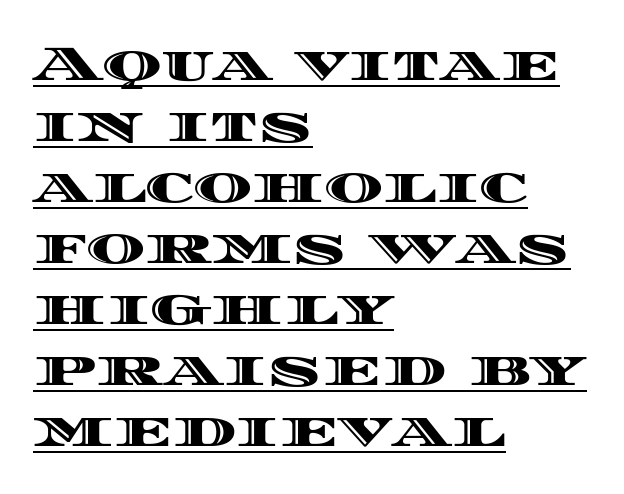
Q: Is the text italic (slanted)? A: No, it is upright.
Q: Is the text underlined? A: Yes.
Q: How is the paragraph aligned? A: Left-aligned.
Q: Is the spacing between letters normal or unusually wide? A: Normal.
Q: Width (condensed, normal, or wide)? A: Wide.
Q: x-height? A: Large.
Q: Monospaced? A: No.
